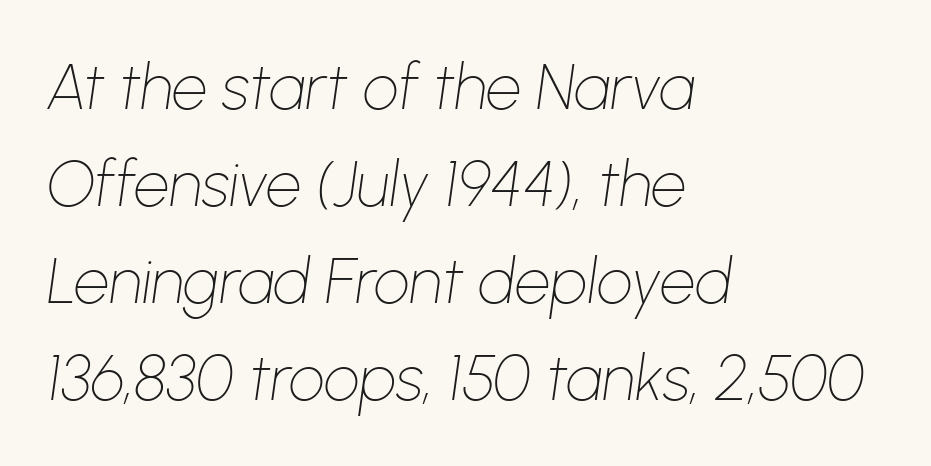
{"italic": "yes", "lean": "right", "slant_degrees": 8, "bold": "no", "weight": "thin", "width": "normal", "stroke_contrast": "low", "x_height": "medium", "monospaced": "no", "underline": "no", "align": "left", "line_spacing": "normal", "line_spacing_ratio": 1.54, "letter_spacing": "normal", "letter_spacing_em": 0.0, "glyph_px": 63}
